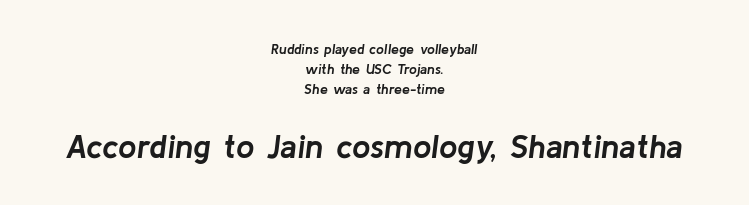
A typesetter would call this proportional, since set widths differ per character. Look at the stroke-to-counter ratio: heavy, a bold. The passage shown is not underscored anywhere. You can tell it's italic because the verticals aren't actually vertical. Does extra space separate the letters? No, they use regular spacing. Honestly, the row spacing looks completely unremarkable.
